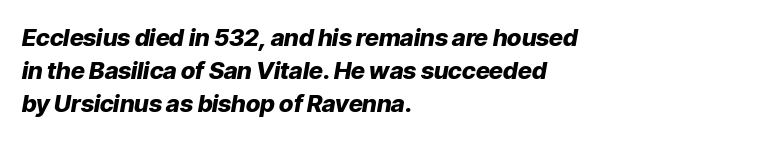
{"italic": "yes", "lean": "right", "slant_degrees": 9, "bold": "yes", "underline": "no", "align": "left", "line_spacing": "normal", "line_spacing_ratio": 1.38, "letter_spacing": "normal", "letter_spacing_em": 0.0, "glyph_px": 24}
